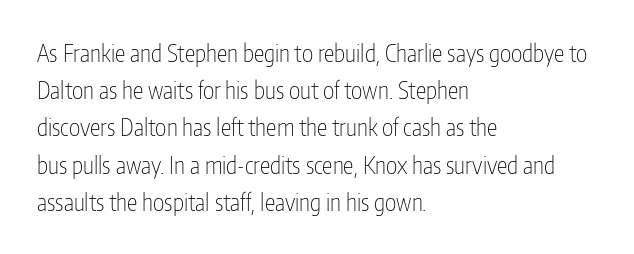
Q: Is the text bold? A: No.
Q: Is the text italic (slanted)? A: No, it is upright.
Q: Is the text underlined? A: No.
Q: How is the paragraph aligned? A: Left-aligned.
Q: Is the spacing between letters normal or unusually wide? A: Normal.
Q: Is the spacing between lines tight, normal or loose? A: Normal.
